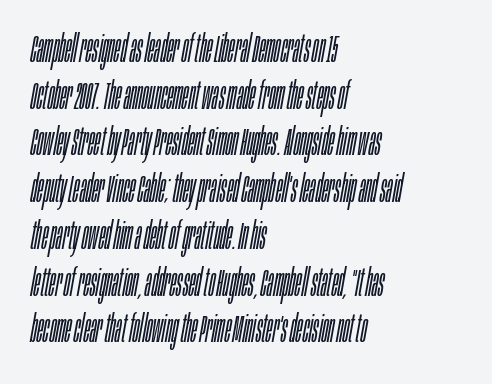
Characters are canted at an angle relative to the baseline's perpendicular. The words here are not underlined. Caption: face not bold, strokes unweighted. Layout note: lines flush left.
